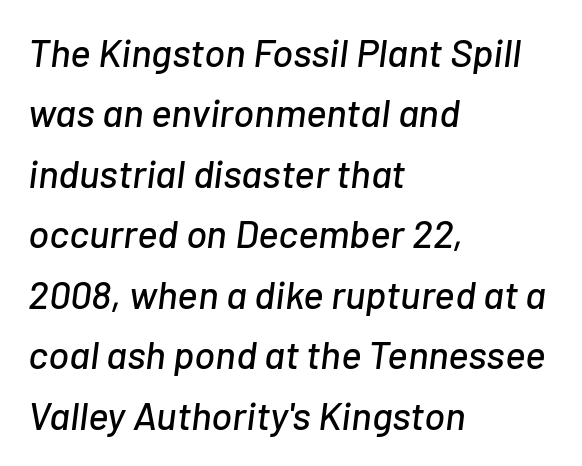
The image shows 39 px text type, italic (leaning right); set left-aligned, normal line spacing (1.55x), normal letter spacing, not underlined; low stroke contrast and a medium x-height.
